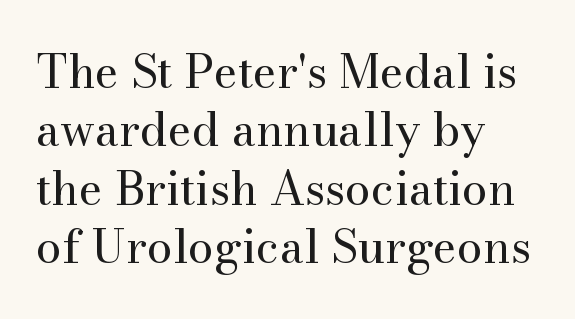
Q: Is the text bold? A: No.
Q: Is the text italic (slanted)? A: No, it is upright.
Q: Is the typeface a serif or a sans-serif typeface? A: Serif.
Q: Is the text underlined? A: No.
Q: How is the paragraph aligned? A: Left-aligned.
Q: Is the spacing between letters normal or unusually wide? A: Normal.
Q: Is the spacing between lines tight, normal or loose? A: Normal.
Q: Width (condensed, normal, or wide)? A: Normal.
Q: Stroke contrast? A: Medium.
Q: x-height? A: Small.
Q: Monospaced? A: No.
